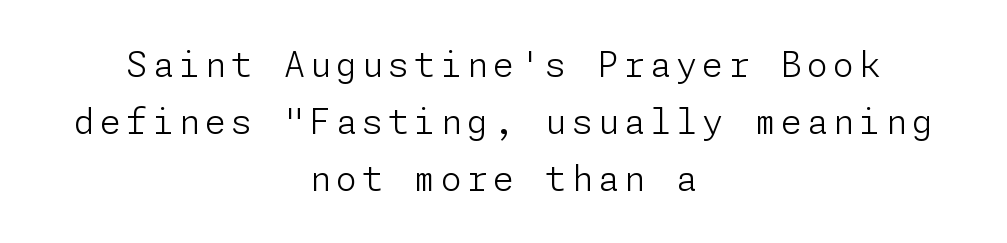
The image shows 34 px light sans-serif type, upright; set centered, normal line spacing (1.68x), not underlined; low stroke contrast and a medium x-height.
